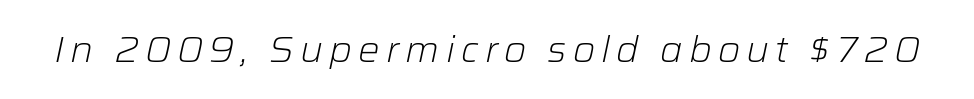
Emphasis-style slanted type is in use. Is this a fixed-width face? No — the glyphs have proportional, varying widths. Heaviness? Minimal to ordinary, like unemphasized prose. A bare baseline throughout the passage.
